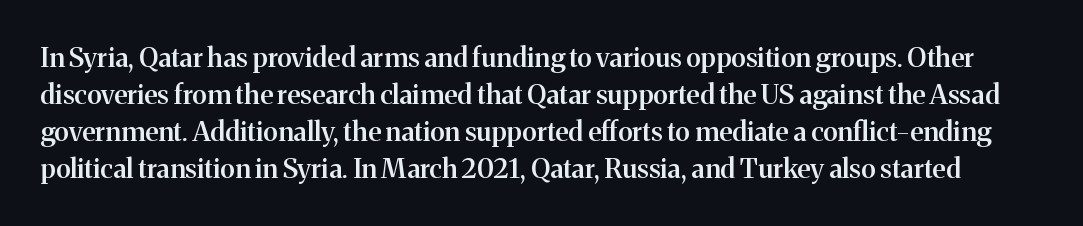
The rows are spaced the way most documents space them. How are the letters spaced? Ordinarily, with no added tracking. Has an underline been added? It has not. The typography opts for an upright posture over an oblique one.
